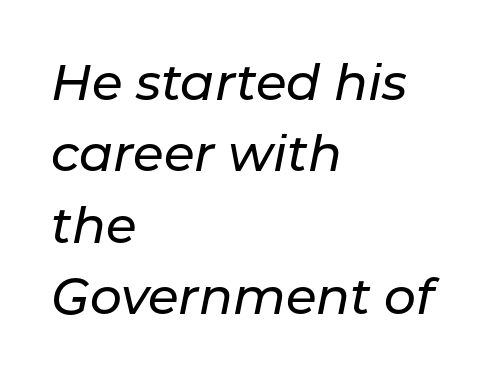
The image shows 50 px text type, italic (leaning right); set left-aligned, normal line spacing (1.43x), normal letter spacing, not underlined; low stroke contrast and a medium x-height.
